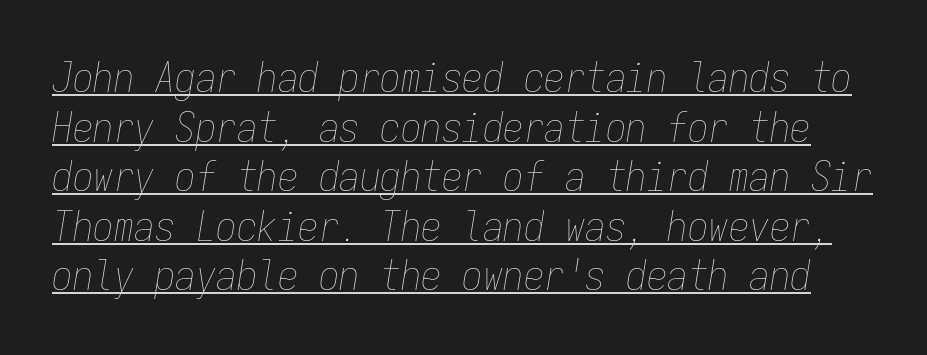
Q: Is the text bold? A: No.
Q: Is the text italic (slanted)? A: Yes, it leans right by about 9 degrees.
Q: Is the text underlined? A: Yes.
Q: Is the spacing between letters normal or unusually wide? A: Normal.
Q: Width (condensed, normal, or wide)? A: Condensed.
Q: Stroke contrast? A: Low.
Q: x-height? A: Medium.
Q: Monospaced? A: Yes.
